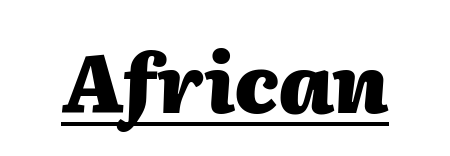
Q: Is the text bold? A: Yes.
Q: Is the text italic (slanted)? A: Yes, it leans right by about 2 degrees.
Q: Is the text underlined? A: Yes.
Q: Is the spacing between letters normal or unusually wide? A: Normal.
Q: Width (condensed, normal, or wide)? A: Normal.
Q: Stroke contrast? A: Medium.
Q: x-height? A: Medium.
Q: Monospaced? A: No.
